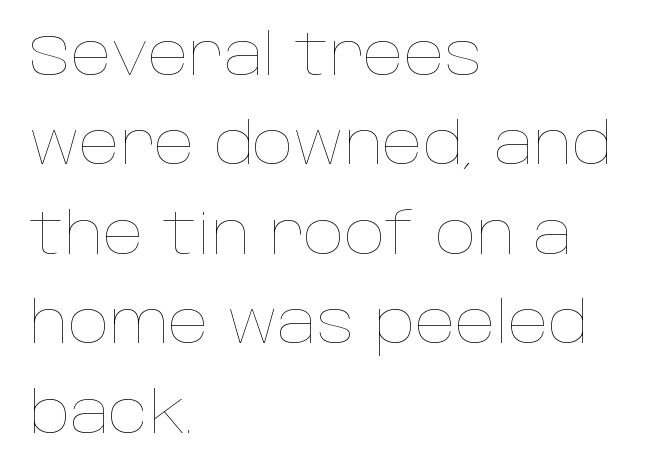
Here the designer chose a conventional face with non-uniform glyph widths. This sample is left-justified, so line endings fall wherever the words run out. The axis of the letterforms is exactly vertical. Horizontal bands of white between lines are of average thickness. Has an underline been added? It has not.
